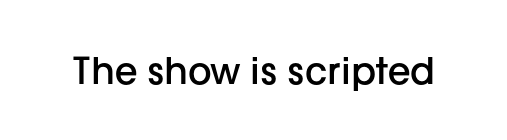
Default kerning and tracking; the words read as compact shapes. Every stem runs plumb, perpendicular to the baseline. Letterform terminals end flat and unadorned throughout the passage. The face used here is proportionally spaced, like ordinary book or web type. The strip under each line holds only bare page. Summary of weight: moderately heavy, a semibold.
